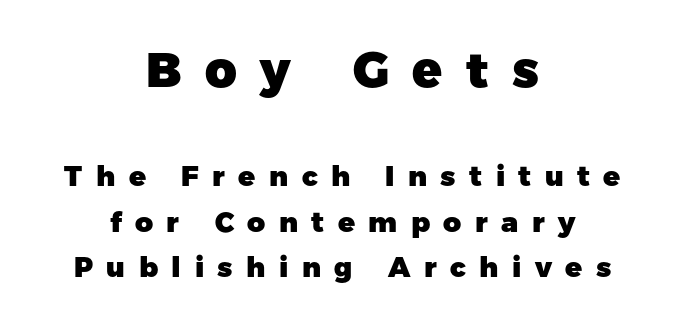
The font family rendered here belongs to the sans-serif group. A clean baseline with only descenders dipping below it. Typographic density is high because the face is bold. This layout puts the oversized block above and the modest block below. Centered paragraph, ragged on both sides. Rows of type keep a routine distance in the vertical direction.
